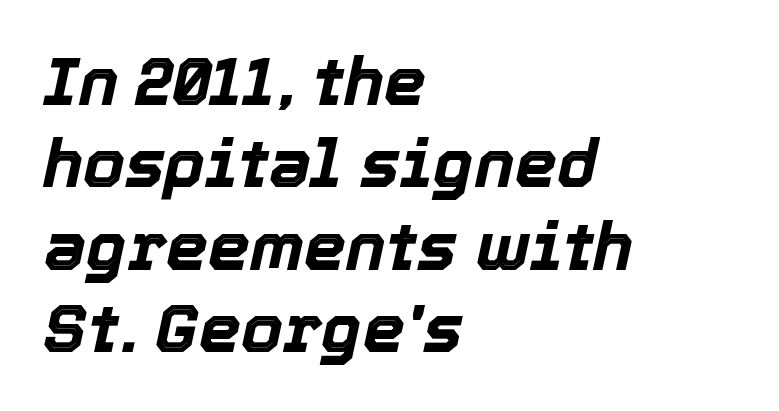
Q: Is the text bold? A: Yes.
Q: Is the text italic (slanted)? A: Yes, it leans right by about 12 degrees.
Q: Is the text underlined? A: No.
Q: How is the paragraph aligned? A: Left-aligned.
Q: Is the spacing between letters normal or unusually wide? A: Normal.
Q: Width (condensed, normal, or wide)? A: Normal.
Q: x-height? A: Medium.
Q: Monospaced? A: No.
